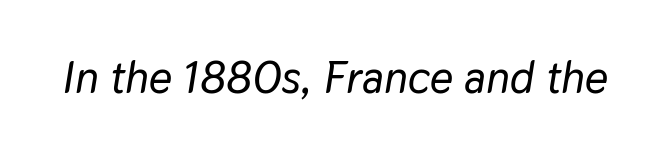
{"italic": "yes", "lean": "right", "slant_degrees": 9, "width": "normal", "stroke_contrast": "low", "x_height": "medium", "monospaced": "no", "underline": "no", "letter_spacing": "normal", "letter_spacing_em": 0.0, "glyph_px": 45}
